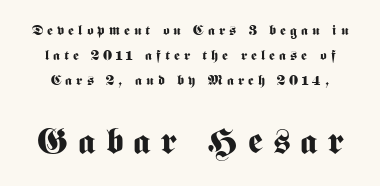
This sample uses an upright cut, with every glyph sitting square on the baseline. Summary of weight: heavy, a full bold. You could only call the tracking loose — the letters float apart. Caption: upper text group reduced, lower text group enlarged.
